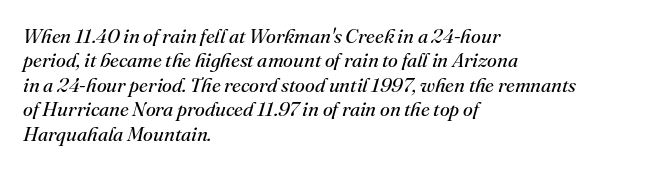
{"italic": "yes", "lean": "right", "slant_degrees": 16, "bold": "no", "underline": "no", "align": "left", "line_spacing_ratio": 1.22, "letter_spacing": "normal", "letter_spacing_em": 0.0, "glyph_px": 20}
